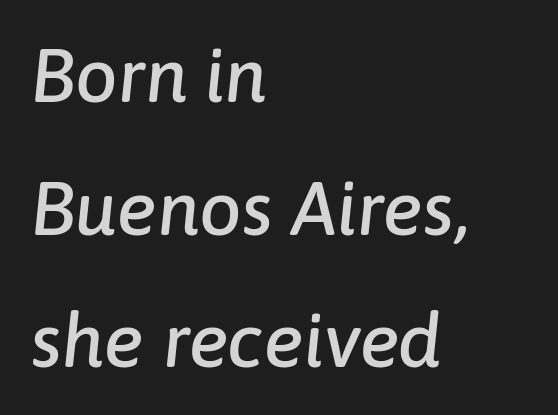
Q: Is the text italic (slanted)? A: Yes, it leans right by about 6 degrees.
Q: Is the text underlined? A: No.
Q: How is the paragraph aligned? A: Left-aligned.
Q: Is the spacing between letters normal or unusually wide? A: Normal.
Q: Width (condensed, normal, or wide)? A: Normal.
Q: Stroke contrast? A: Low.
Q: x-height? A: Medium.
Q: Monospaced? A: No.
